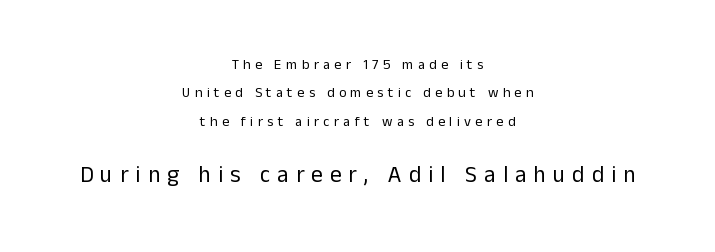
The image shows 23 px text type, upright; set centered, loose line spacing (2.03x), unusually wide letter spacing (+0.31 em), not underlined; the second (bottom) block is 1.64x larger.
